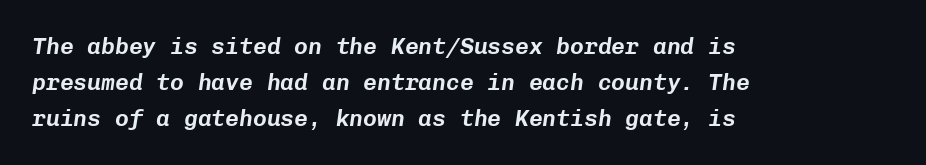
The image shows 23 px text type, italic (leaning right); set left-aligned, normal line spacing (1.57x), normal letter spacing, not underlined.
